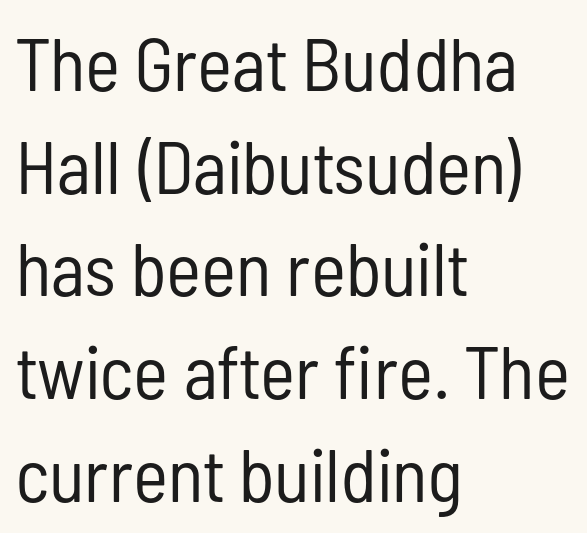
Q: Is the text bold? A: No.
Q: Is the text italic (slanted)? A: No, it is upright.
Q: Is the typeface a serif or a sans-serif typeface? A: Sans-serif.
Q: Is the text underlined? A: No.
Q: How is the paragraph aligned? A: Left-aligned.
Q: Is the spacing between letters normal or unusually wide? A: Normal.
Q: Is the spacing between lines tight, normal or loose? A: Normal.
Q: Width (condensed, normal, or wide)? A: Condensed.
Q: Stroke contrast? A: Low.
Q: x-height? A: Medium.
Q: Monospaced? A: No.
